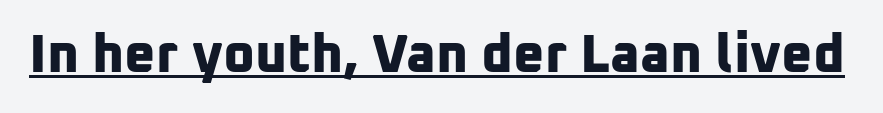
The type is set solid horizontally, with unmodified tracking. A continuous stroke trails under the words, as in a hyperlink. The font is running at its bold setting. Font category for this specimen: sans-serif. Think of a printed novel: that variable character pitch is what you see here.
